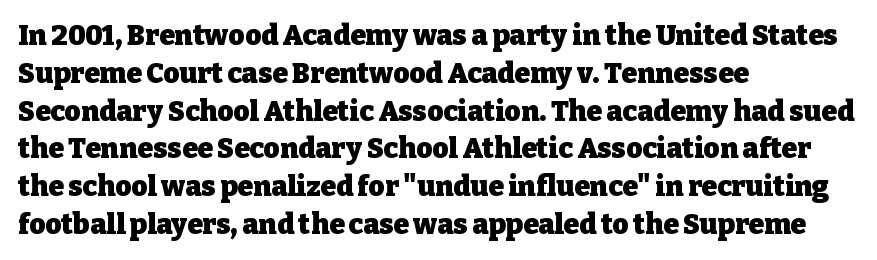
{"serif": "yes", "italic": "no", "bold": "yes", "weight": "heavy", "width": "normal", "stroke_contrast": "low", "x_height": "medium", "monospaced": "no", "underline": "no", "align": "left", "line_spacing": "normal", "line_spacing_ratio": 1.35, "letter_spacing": "normal", "letter_spacing_em": 0.0, "glyph_px": 28}
